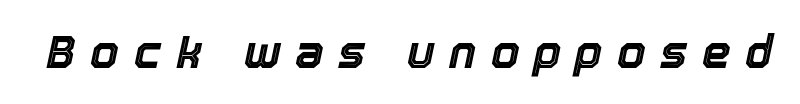
There's an unmistakable incline to the writing here. A bare baseline throughout the passage. You could not count columns in this text — the font is proportionally spaced. Display-style spreading of the glyphs; the letterfit is very open.
